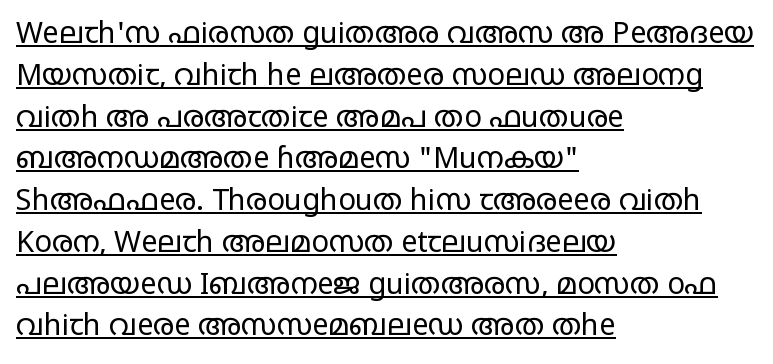
{"serif": "no", "italic": "no", "bold": "no", "weight": "regular", "width": "wide", "stroke_contrast": "low", "x_height": "large", "monospaced": "no", "underline": "yes", "align": "left", "line_spacing": "normal", "line_spacing_ratio": 1.44, "letter_spacing": "normal", "letter_spacing_em": 0.0, "glyph_px": 29}
